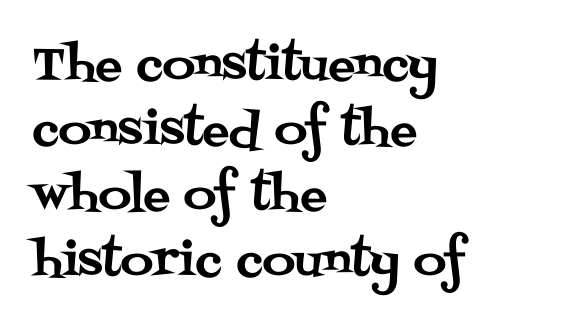
{"serif": "yes", "italic": "no", "width": "normal", "stroke_contrast": "medium", "x_height": "large", "monospaced": "no", "underline": "no", "align": "left", "line_spacing": "normal", "line_spacing_ratio": 1.45, "letter_spacing": "normal", "letter_spacing_em": 0.0, "glyph_px": 45}
